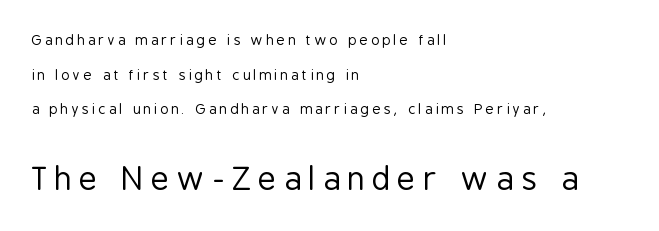
Q: Is the text bold? A: No.
Q: Is the text italic (slanted)? A: No, it is upright.
Q: Is the typeface a serif or a sans-serif typeface? A: Sans-serif.
Q: Is the text underlined? A: No.
Q: How is the paragraph aligned? A: Left-aligned.
Q: Is the spacing between letters normal or unusually wide? A: Unusually wide.
Q: Is the spacing between lines tight, normal or loose? A: Loose.
Q: Which block of text is set in a larger size, the first (top) or the second (bottom)? A: The second (bottom) one.
Q: Width (condensed, normal, or wide)? A: Condensed.
Q: Stroke contrast? A: Low.
Q: x-height? A: Medium.
Q: Monospaced? A: No.
